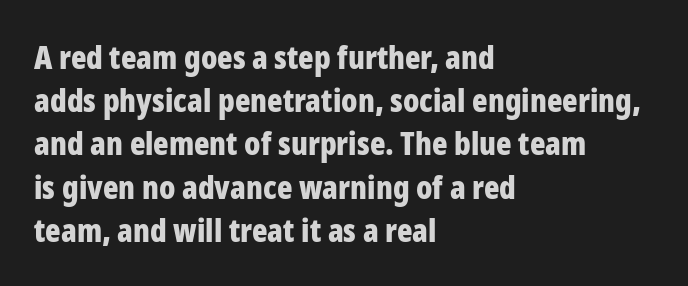
The image shows 32 px bold, condensed sans-serif type, upright; set left-aligned, normal line spacing (1.35x), normal letter spacing, not underlined; low stroke contrast and a medium x-height.
